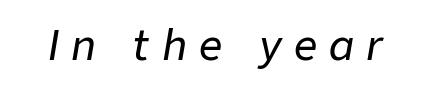
Q: Is the text italic (slanted)? A: Yes, it leans right by about 9 degrees.
Q: Is the text underlined? A: No.
Q: Is the spacing between letters normal or unusually wide? A: Unusually wide.
Q: Width (condensed, normal, or wide)? A: Normal.
Q: Stroke contrast? A: Low.
Q: x-height? A: Medium.
Q: Monospaced? A: No.
